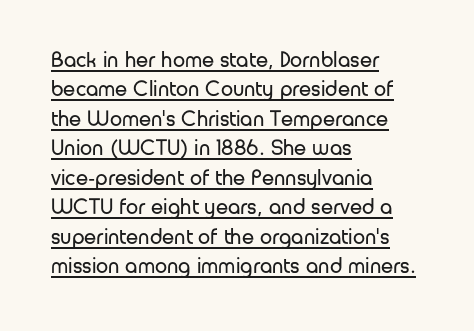
{"italic": "no", "bold": "no", "underline": "yes", "align": "left", "line_spacing": "normal", "line_spacing_ratio": 1.34, "letter_spacing": "normal", "letter_spacing_em": 0.0, "glyph_px": 22}
